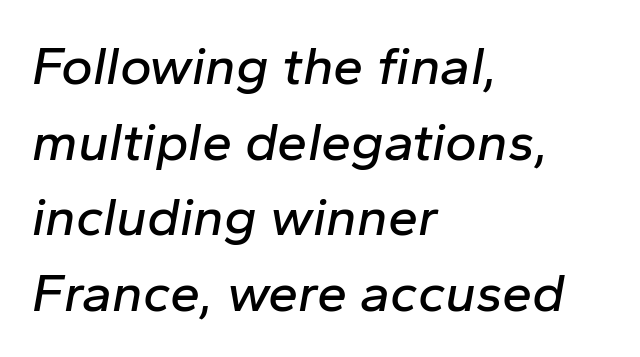
Here the designer chose a conventional face with non-uniform glyph widths. Is the letter spacing exaggerated? No — it looks like the ordinary default. The area under the type is left untouched. This rendering uses left alignment, leaving the right contour irregular.
